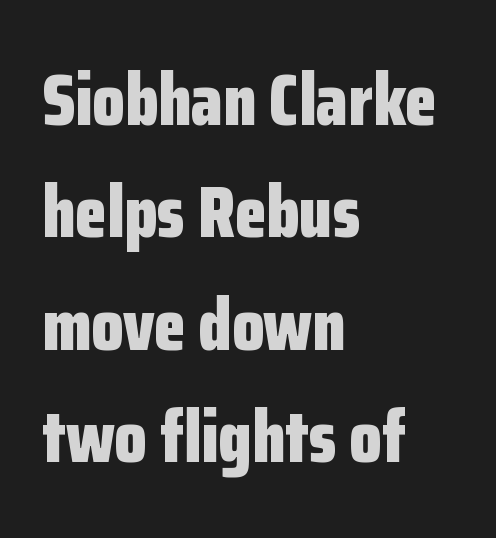
Notice how descenders clear the ascenders below comfortably — that's standard leading. Layout note: lines flush left. Each word holds together tightly as a unit, with standard inter-letter gaps. Notice how the stems are strictly vertical — no italics here.
